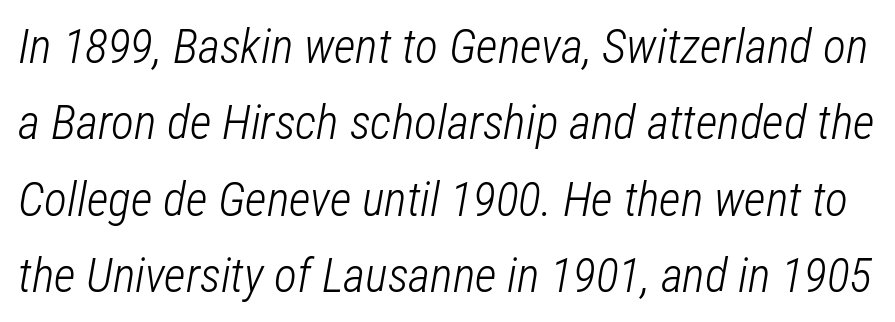
{"italic": "yes", "lean": "right", "slant_degrees": 12, "bold": "no", "weight": "light", "width": "condensed", "stroke_contrast": "low", "x_height": "medium", "monospaced": "no", "underline": "no", "line_spacing": "normal", "line_spacing_ratio": 1.59, "letter_spacing": "normal", "letter_spacing_em": 0.0, "glyph_px": 48}
